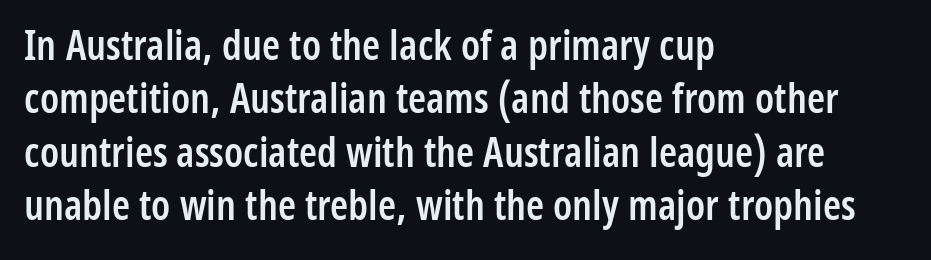
The letters stand upright; this is a roman face. The foot of each line stays bare and open. A bit beefed up — I'd call it semibold rather than bold. This block has exactly the height ordinary leading produces. Short note: letters normally spaced. This rendering employs a face without finishing strokes, i.e., a sans-serif.
